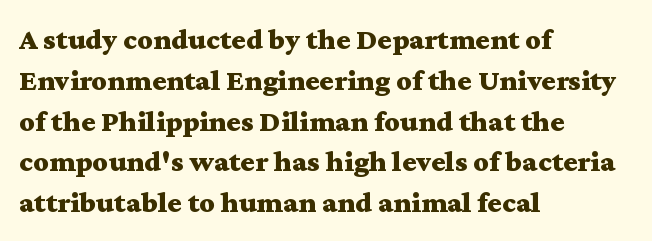
Q: Is the text bold? A: Yes.
Q: Is the text italic (slanted)? A: No, it is upright.
Q: Is the typeface a serif or a sans-serif typeface? A: Serif.
Q: Is the text underlined? A: No.
Q: How is the paragraph aligned? A: Left-aligned.
Q: Is the spacing between letters normal or unusually wide? A: Normal.
Q: Is the spacing between lines tight, normal or loose? A: Normal.
Q: Width (condensed, normal, or wide)? A: Wide.
Q: Stroke contrast? A: Medium.
Q: x-height? A: Medium.
Q: Monospaced? A: No.
